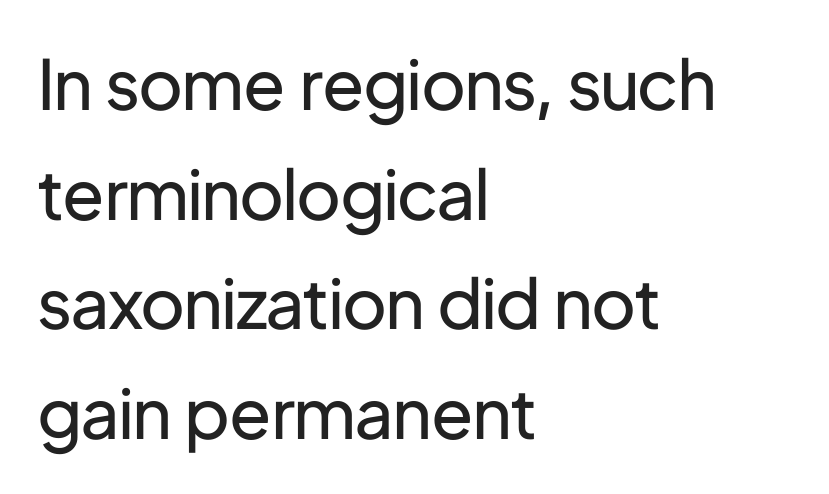
Rows of type keep a routine distance in the vertical direction. You could not count columns in this text — the font is proportionally spaced. This is the regular roman posture of the typeface. Is the stroke heavy? The answer is a plain regular-or-lighter.
